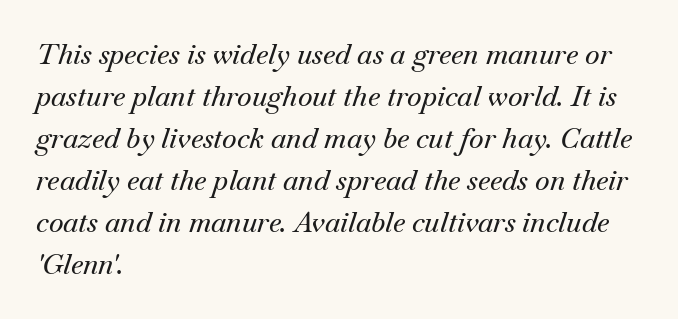
Q: Is the text italic (slanted)? A: Yes, it leans right by about 18 degrees.
Q: Is the typeface a serif or a sans-serif typeface? A: Serif.
Q: Is the text underlined? A: No.
Q: How is the paragraph aligned? A: Left-aligned.
Q: Is the spacing between letters normal or unusually wide? A: Normal.
Q: Is the spacing between lines tight, normal or loose? A: Normal.
Q: Width (condensed, normal, or wide)? A: Normal.
Q: Stroke contrast? A: Medium.
Q: x-height? A: Small.
Q: Monospaced? A: No.
